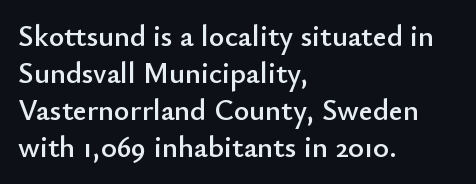
{"serif": "no", "italic": "no", "width": "normal", "stroke_contrast": "low", "x_height": "small", "monospaced": "no", "underline": "no", "align": "left", "line_spacing_ratio": 1.23, "letter_spacing": "normal", "letter_spacing_em": 0.0, "glyph_px": 30}
